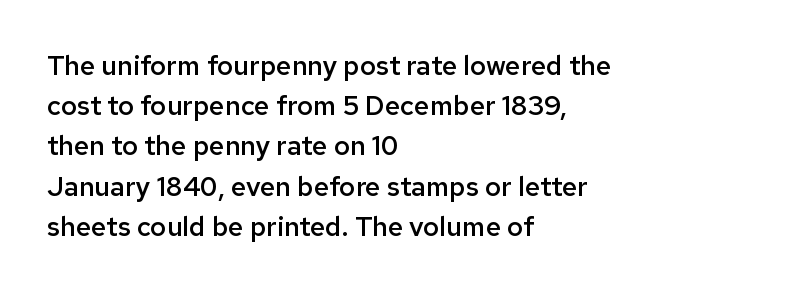
{"italic": "no", "bold": "semi", "underline": "no", "align": "left", "line_spacing": "normal", "line_spacing_ratio": 1.49, "letter_spacing": "normal", "letter_spacing_em": 0.0, "glyph_px": 27}
